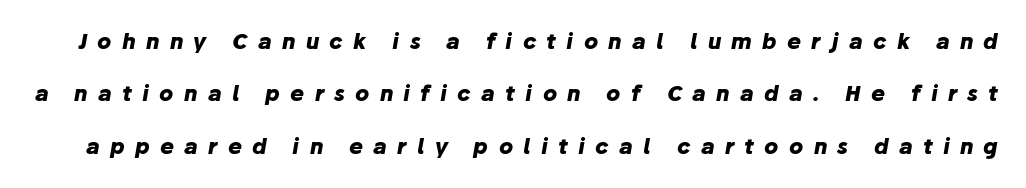
{"italic": "yes", "lean": "right", "slant_degrees": 10, "bold": "yes", "underline": "no", "line_spacing": "loose", "line_spacing_ratio": 2.49, "letter_spacing": "wide", "letter_spacing_em": 0.49, "glyph_px": 21}
